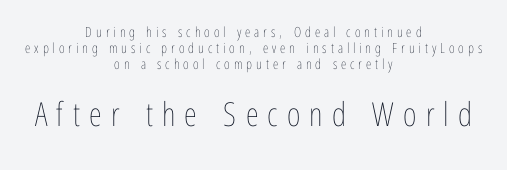
Q: Is the text bold? A: No.
Q: Is the text italic (slanted)? A: No, it is upright.
Q: Is the text underlined? A: No.
Q: How is the paragraph aligned? A: Centered.
Q: Is the spacing between letters normal or unusually wide? A: Unusually wide.
Q: Is the spacing between lines tight, normal or loose? A: Tight.
Q: Which block of text is set in a larger size, the first (top) or the second (bottom)? A: The second (bottom) one.
Q: Width (condensed, normal, or wide)? A: Condensed.
Q: Stroke contrast? A: Low.
Q: x-height? A: Medium.
Q: Monospaced? A: No.
